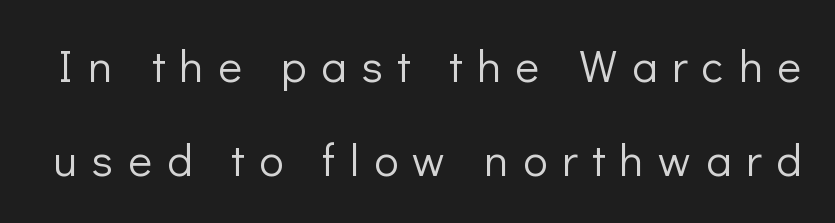
{"serif": "no", "italic": "no", "bold": "no", "weight": "light", "width": "normal", "stroke_contrast": "low", "x_height": "medium", "monospaced": "no", "underline": "no", "line_spacing": "loose", "line_spacing_ratio": 2.1, "letter_spacing": "wide", "letter_spacing_em": 0.33, "glyph_px": 45}
